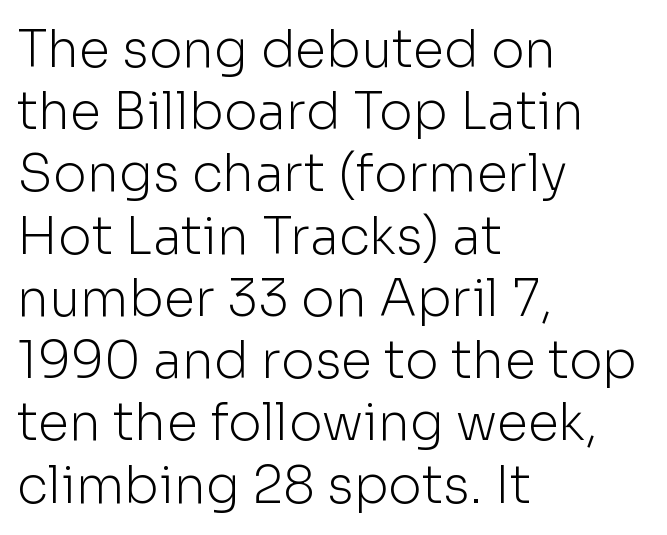
{"serif": "no", "italic": "no", "bold": "no", "weight": "light", "width": "normal", "stroke_contrast": "low", "x_height": "medium", "monospaced": "no", "underline": "no", "align": "left", "line_spacing_ratio": 1.22, "letter_spacing": "normal", "letter_spacing_em": 0.0, "glyph_px": 51}
